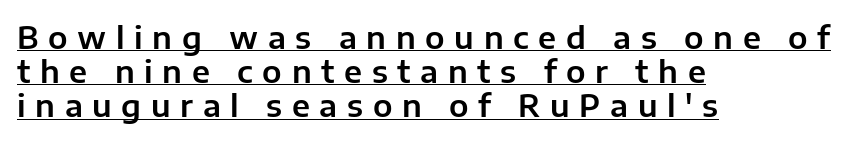
The image shows 31 px sans-serif type, upright; set left-aligned, tight line spacing (1.1x), unusually wide letter spacing (+0.31 em), underlined; low stroke contrast and a medium x-height.
